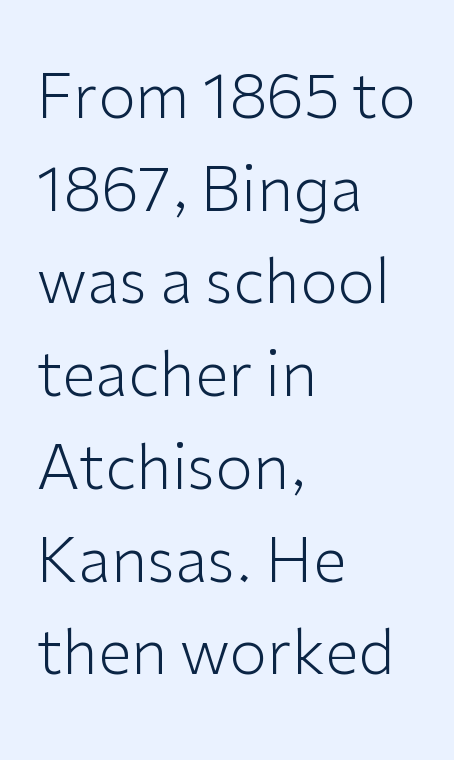
Q: Is the text bold? A: No.
Q: Is the text italic (slanted)? A: No, it is upright.
Q: Is the typeface a serif or a sans-serif typeface? A: Sans-serif.
Q: Is the text underlined? A: No.
Q: How is the paragraph aligned? A: Left-aligned.
Q: Is the spacing between letters normal or unusually wide? A: Normal.
Q: Is the spacing between lines tight, normal or loose? A: Normal.
Q: Width (condensed, normal, or wide)? A: Normal.
Q: Stroke contrast? A: Low.
Q: x-height? A: Medium.
Q: Monospaced? A: No.
